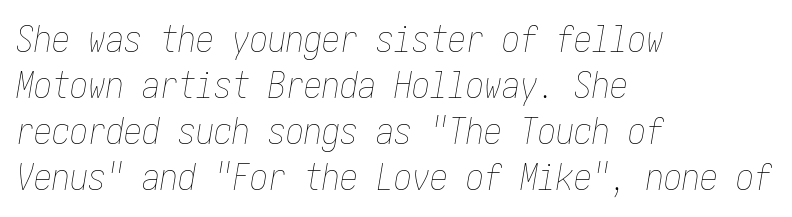
Q: Is the text bold? A: No.
Q: Is the text italic (slanted)? A: Yes, it leans right by about 10 degrees.
Q: Is the text underlined? A: No.
Q: How is the paragraph aligned? A: Left-aligned.
Q: Is the spacing between letters normal or unusually wide? A: Normal.
Q: Is the spacing between lines tight, normal or loose? A: Normal.
Q: Width (condensed, normal, or wide)? A: Condensed.
Q: Stroke contrast? A: Low.
Q: x-height? A: Medium.
